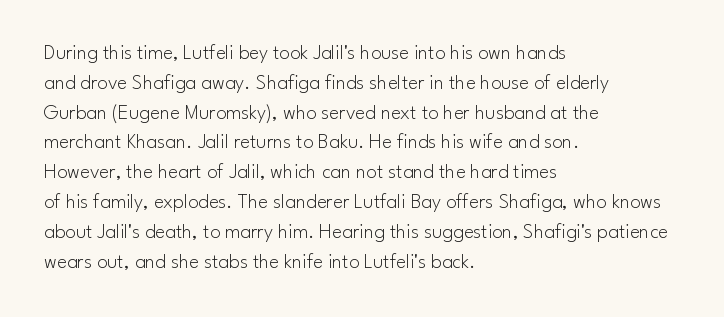
Quick note: interline space is typical. Nothing unusual about the tracking: characters are spaced as the font intends. Unmarked baselines from the first word to the last. No italicization has been applied; the sample stays upright.
